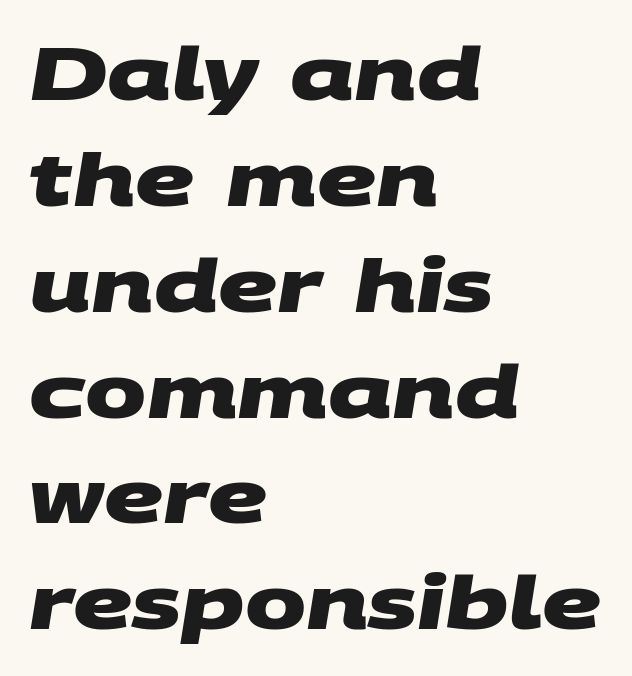
Is this a sans? Yes — the strokes have no serifs. A dark, heavy texture on the line: the type is bold. This sample uses plain, unmodified letter spacing. The space beneath each line is pristine and unruled. The space between consecutive lines is moderate.
